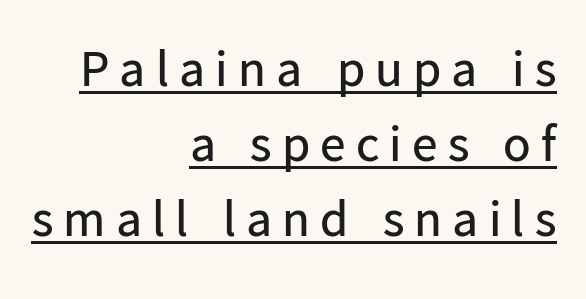
The image shows 51 px regular-weight sans-serif type, upright; set right-aligned, normal line spacing (1.47x), unusually wide letter spacing (+0.2 em), underlined; low stroke contrast and a medium x-height.
